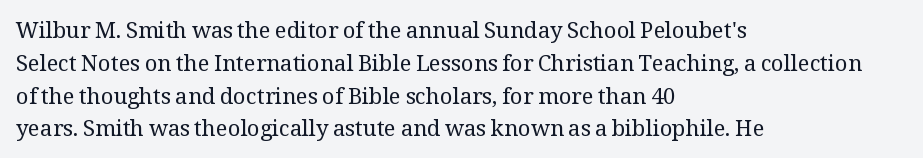
The image shows 22 px text type, upright; set left-aligned, normal line spacing (1.49x), normal letter spacing, not underlined.
